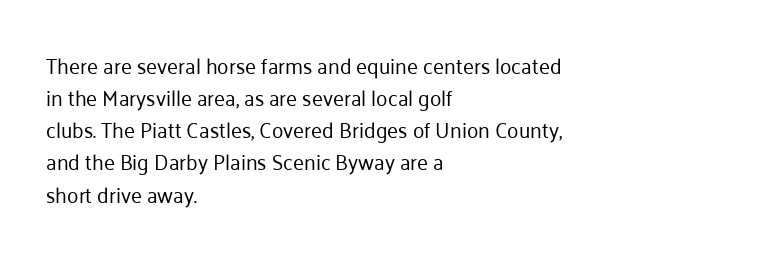
{"italic": "no", "bold": "no", "underline": "no", "align": "left", "line_spacing": "normal", "line_spacing_ratio": 1.53, "letter_spacing": "normal", "letter_spacing_em": 0.0, "glyph_px": 21}
